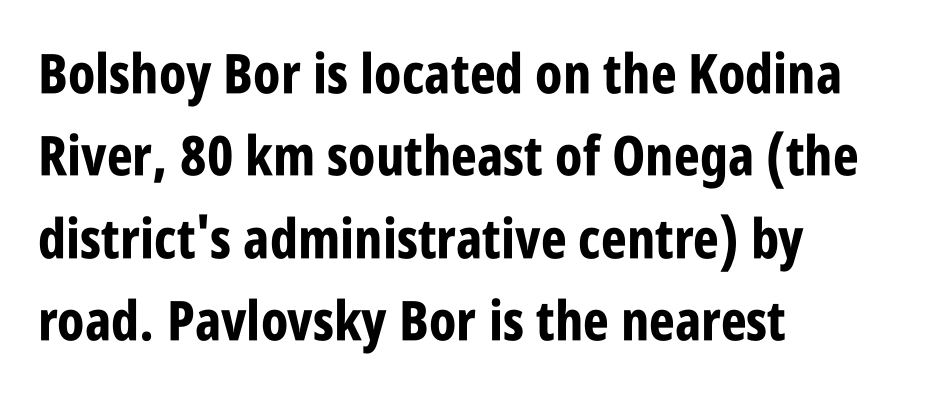
{"serif": "no", "italic": "no", "bold": "yes", "weight": "bold", "width": "condensed", "stroke_contrast": "low", "x_height": "large", "monospaced": "no", "underline": "no", "align": "left", "line_spacing": "normal", "line_spacing_ratio": 1.5, "letter_spacing": "normal", "letter_spacing_em": 0.0, "glyph_px": 55}
